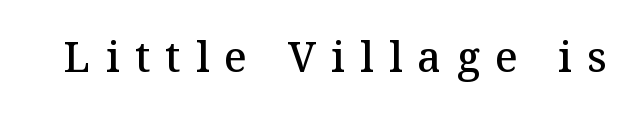
{"serif": "yes", "italic": "no", "bold": "semi", "weight": "semibold", "width": "normal", "stroke_contrast": "medium", "x_height": "medium", "monospaced": "no", "underline": "no", "letter_spacing": "wide", "letter_spacing_em": 0.36, "glyph_px": 42}
